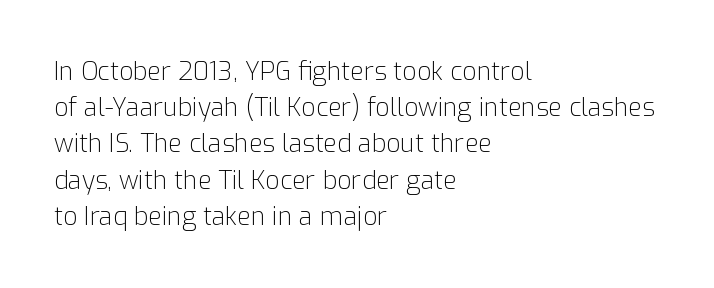
The cut favours lightness, reaching ordinary text weight at its darkest. Left-aligned paragraph, ragged on the right. There is no visible air inserted between adjacent glyphs. Has an underline been added? It has not. Upright lettering throughout. Leading matches the norm, producing a regular column.
